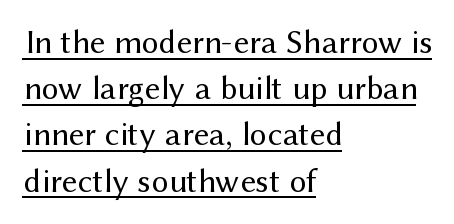
The image shows 34 px regular-weight sans-serif type, upright; set left-aligned, normal line spacing (1.36x), normal letter spacing, underlined; medium stroke contrast and a medium x-height.
